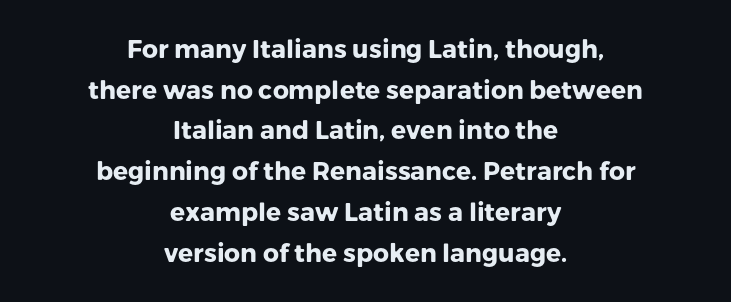
This rendering features lettering with no underline. Heavy-handed strokes throughout: this text is bold. Notice how the stems are strictly vertical — no italics here. Students, note that the glyphs here touch the page at normal intervals. How would I describe the line gaps? Plain and ordinary. The rendering positions every line midway between the sides.
